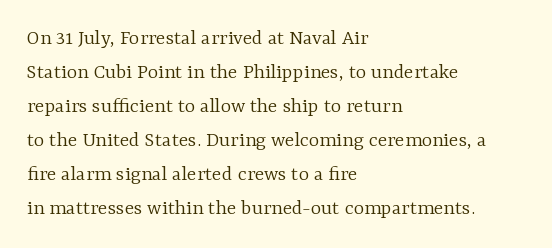
Caption: multi-line text, flush left, ragged right. Rendered with straight, roman letterforms. Beneath every word, the page is bare. Weight: not bold — regular or lighter. Nobody touched the tracking dial on this one. Vertically, the passage feels balanced, rows spaced as you'd expect.
